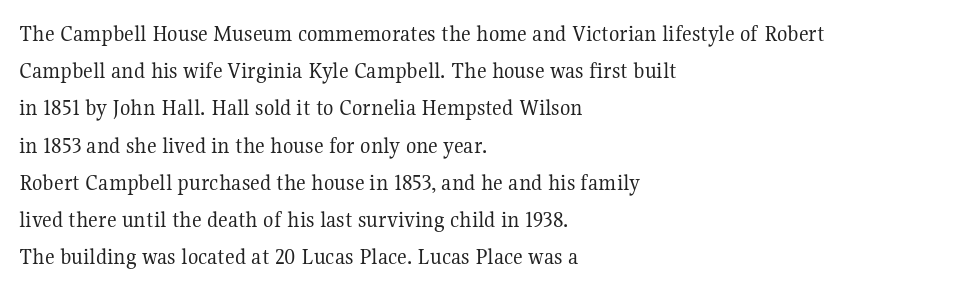
The image shows 24 px text type, upright; set left-aligned, normal line spacing (1.55x), normal letter spacing, not underlined.
